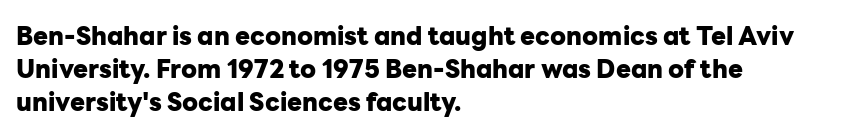
The image shows 25 px bold type, upright; set left-aligned, normal line spacing (1.32x), normal letter spacing, not underlined.
